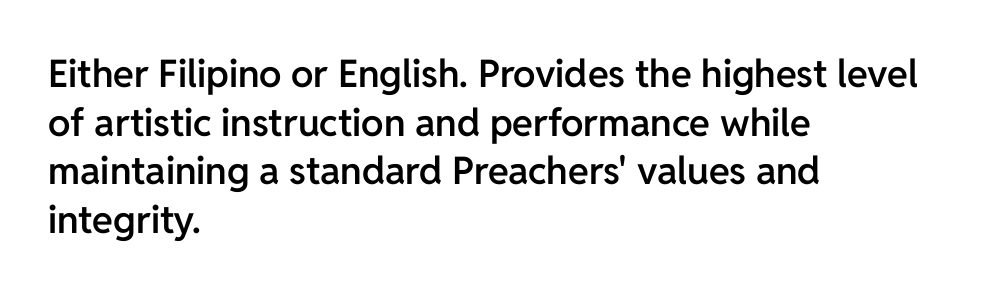
{"serif": "no", "italic": "no", "bold": "semi", "weight": "semibold", "width": "normal", "stroke_contrast": "low", "x_height": "medium", "monospaced": "no", "underline": "no", "align": "left", "line_spacing": "normal", "line_spacing_ratio": 1.28, "letter_spacing": "normal", "letter_spacing_em": 0.0, "glyph_px": 38}
